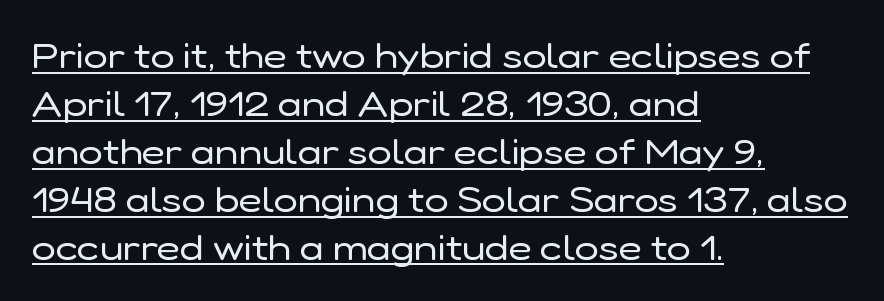
{"serif": "no", "italic": "no", "bold": "no", "weight": "regular", "width": "normal", "stroke_contrast": "low", "x_height": "medium", "monospaced": "no", "underline": "yes", "align": "left", "line_spacing": "normal", "line_spacing_ratio": 1.33, "letter_spacing": "normal", "letter_spacing_em": 0.0, "glyph_px": 36}
